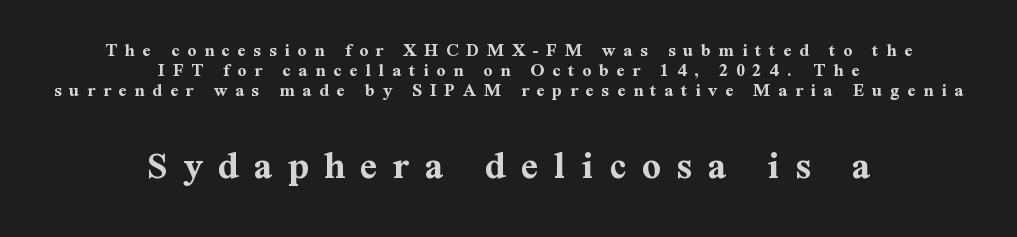
The font's upright variant was chosen for this text. A typesetter would call this proportional, since set widths differ per character. Stroke thickness is high; the sample reads as a true bold. Underlining? Definitely not there. Are there feet on the stems? There are — it's a serif.
